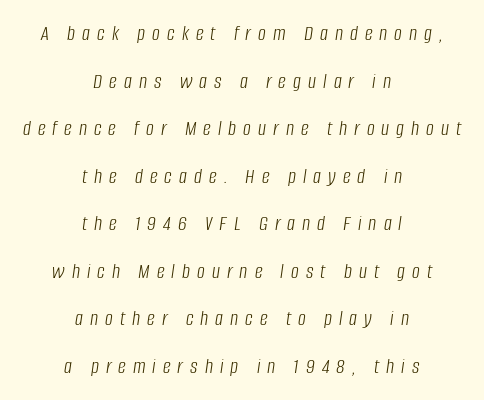
Q: Is the text bold? A: No.
Q: Is the text italic (slanted)? A: Yes, it leans right by about 8 degrees.
Q: Is the text underlined? A: No.
Q: How is the paragraph aligned? A: Centered.
Q: Is the spacing between letters normal or unusually wide? A: Unusually wide.
Q: Is the spacing between lines tight, normal or loose? A: Loose.
